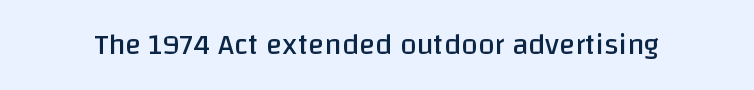
Q: Is the text bold? A: No.
Q: Is the text italic (slanted)? A: No, it is upright.
Q: Is the typeface a serif or a sans-serif typeface? A: Sans-serif.
Q: Is the text underlined? A: No.
Q: Is the spacing between letters normal or unusually wide? A: Normal.
Q: Width (condensed, normal, or wide)? A: Normal.
Q: Stroke contrast? A: Low.
Q: x-height? A: Large.
Q: Monospaced? A: No.
